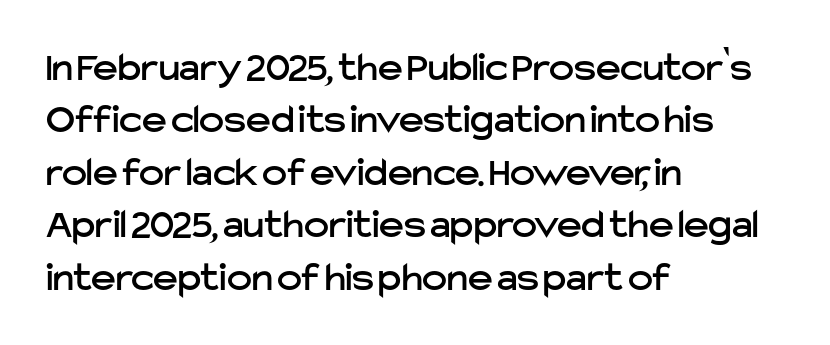
Q: Is the text italic (slanted)? A: No, it is upright.
Q: Is the typeface a serif or a sans-serif typeface? A: Sans-serif.
Q: Is the text underlined? A: No.
Q: How is the paragraph aligned? A: Left-aligned.
Q: Is the spacing between letters normal or unusually wide? A: Normal.
Q: Is the spacing between lines tight, normal or loose? A: Normal.
Q: Width (condensed, normal, or wide)? A: Normal.
Q: Stroke contrast? A: Low.
Q: x-height? A: Medium.
Q: Monospaced? A: No.
